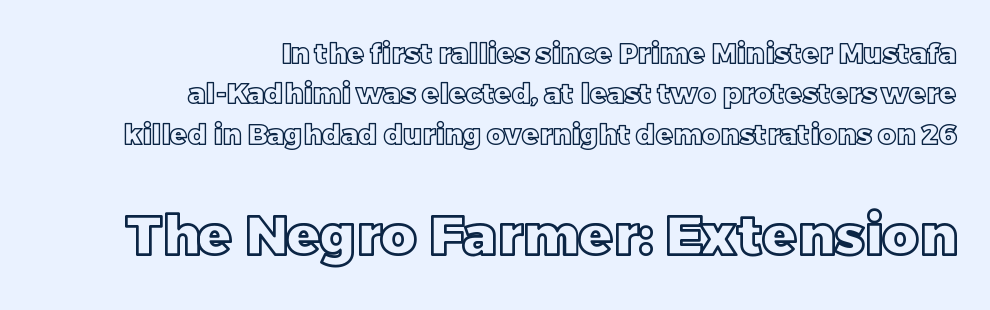
{"italic": "no", "width": "normal", "x_height": "large", "monospaced": "no", "underline": "no", "align": "right", "line_spacing": "normal", "line_spacing_ratio": 1.44, "letter_spacing": "normal", "letter_spacing_em": 0.0, "larger_block": "second", "size_ratio": 1.96, "glyph_px": 55}
